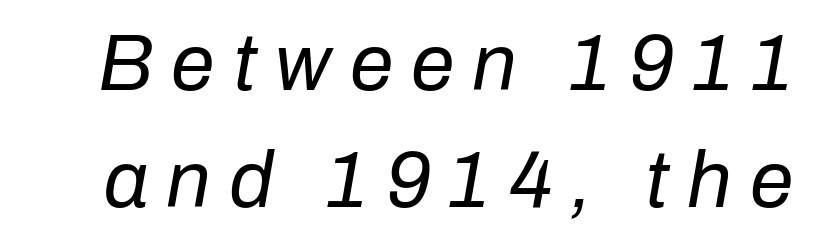
Q: Is the text bold? A: No.
Q: Is the text italic (slanted)? A: Yes, it leans right by about 10 degrees.
Q: Is the text underlined? A: No.
Q: Is the spacing between letters normal or unusually wide? A: Unusually wide.
Q: Is the spacing between lines tight, normal or loose? A: Normal.
Q: Width (condensed, normal, or wide)? A: Normal.
Q: Stroke contrast? A: Low.
Q: x-height? A: Medium.
Q: Monospaced? A: No.
